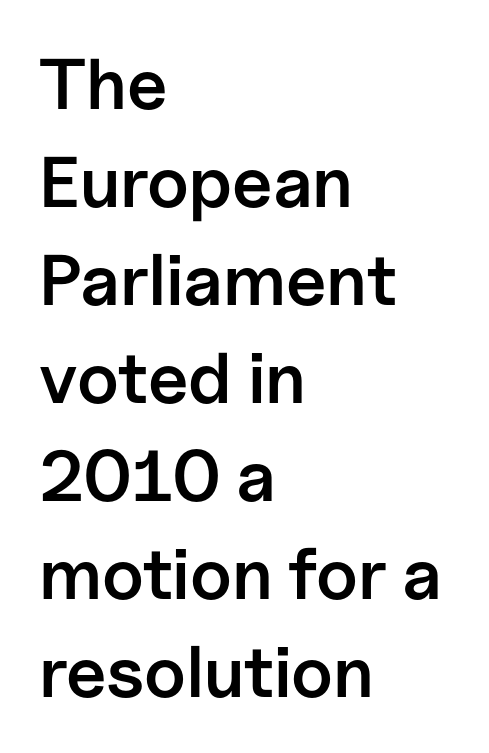
Q: Is the text bold? A: Semi-bold.
Q: Is the text italic (slanted)? A: No, it is upright.
Q: Is the typeface a serif or a sans-serif typeface? A: Sans-serif.
Q: Is the text underlined? A: No.
Q: How is the paragraph aligned? A: Left-aligned.
Q: Is the spacing between letters normal or unusually wide? A: Normal.
Q: Is the spacing between lines tight, normal or loose? A: Normal.
Q: Width (condensed, normal, or wide)? A: Normal.
Q: Stroke contrast? A: Low.
Q: x-height? A: Medium.
Q: Monospaced? A: No.
